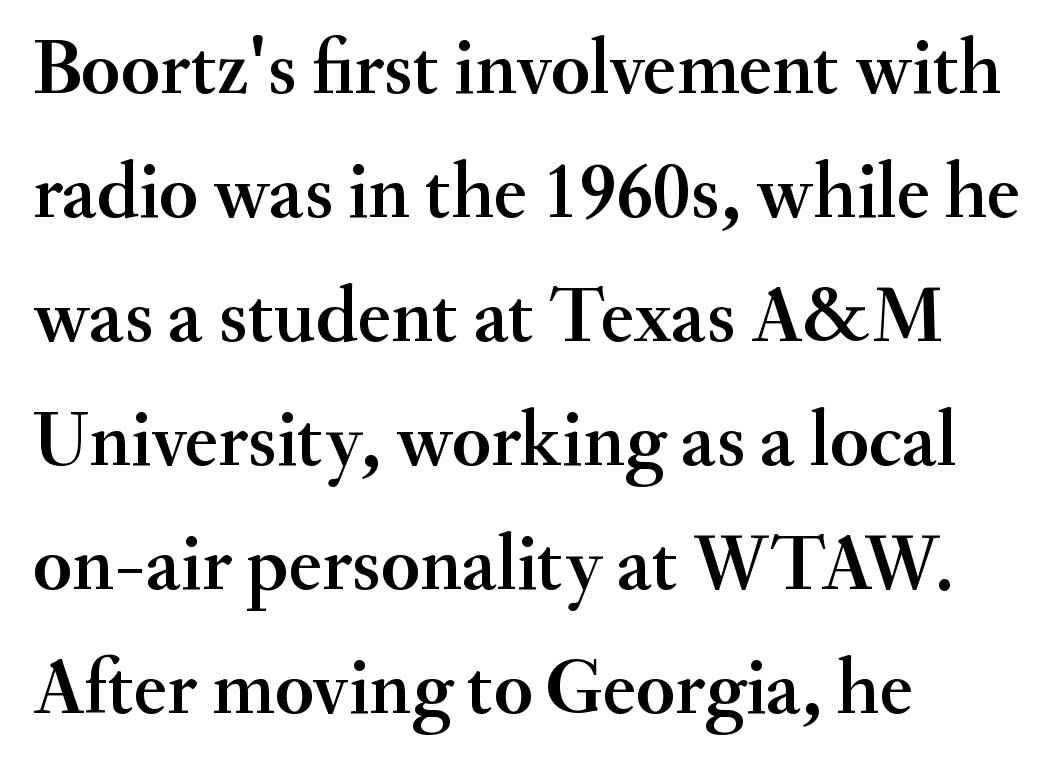
The image shows 79 px serif type, upright; set left-aligned, normal line spacing (1.57x), normal letter spacing, not underlined; medium stroke contrast and a small x-height.
